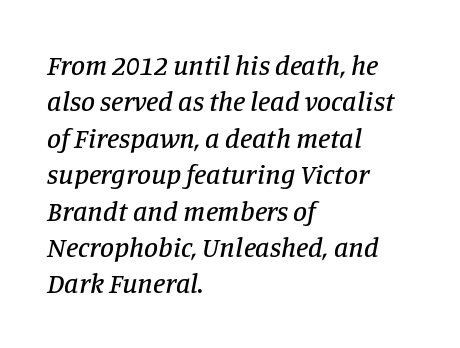
{"serif": "yes", "italic": "yes", "lean": "right", "slant_degrees": 11, "width": "normal", "stroke_contrast": "low", "x_height": "large", "monospaced": "no", "underline": "no", "align": "left", "line_spacing": "normal", "line_spacing_ratio": 1.3, "letter_spacing": "normal", "letter_spacing_em": 0.0, "glyph_px": 28}
